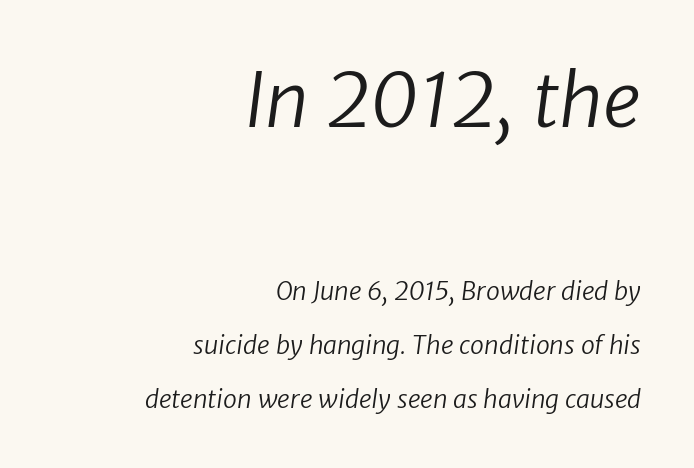
The typesetter chose a ragged-left arrangement here. A light-to-regular cut is what we see here. How are the letters spaced? Ordinarily, with no added tracking. Spacing verdict: proportional, widths tailored to each character.
